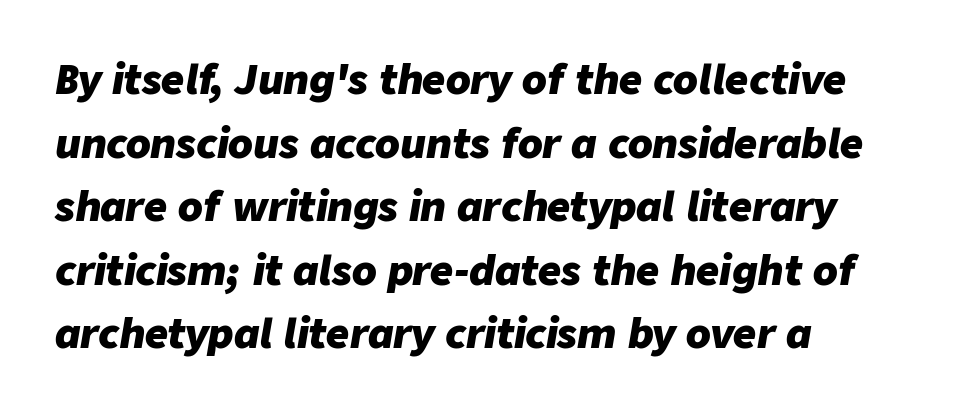
The image shows 40 px heavy type, italic (leaning right); set left-aligned, normal line spacing (1.59x), normal letter spacing, not underlined; low stroke contrast and a medium x-height.
